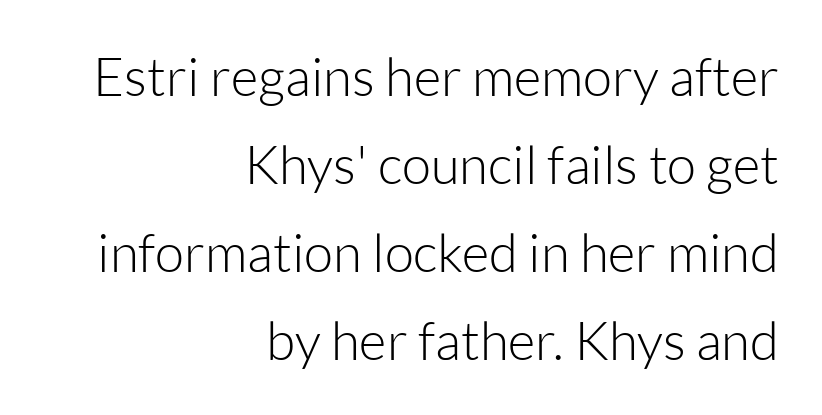
{"serif": "no", "italic": "no", "bold": "no", "weight": "light", "width": "normal", "stroke_contrast": "low", "x_height": "medium", "monospaced": "no", "underline": "no", "align": "right", "line_spacing": "normal", "line_spacing_ratio": 1.66, "letter_spacing": "normal", "letter_spacing_em": 0.0, "glyph_px": 53}
